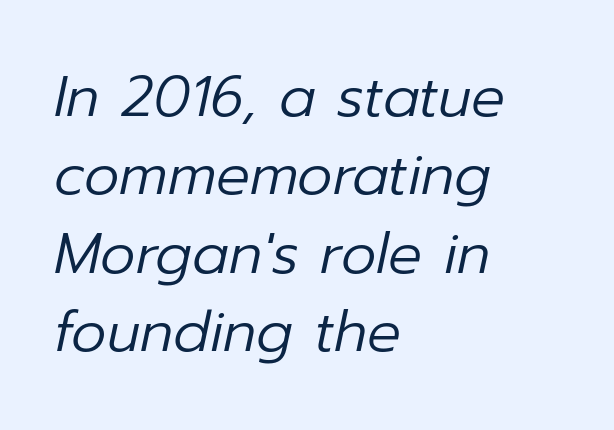
{"italic": "yes", "lean": "right", "slant_degrees": 12, "bold": "no", "weight": "regular", "width": "normal", "stroke_contrast": "low", "x_height": "medium", "monospaced": "no", "underline": "no", "align": "left", "line_spacing": "normal", "line_spacing_ratio": 1.4, "letter_spacing": "normal", "letter_spacing_em": 0.0, "glyph_px": 56}
